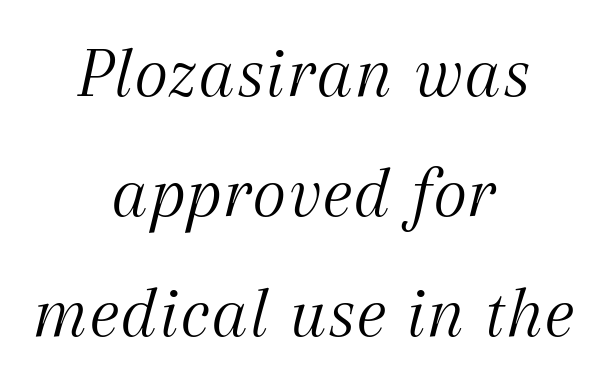
Honestly, the letter spacing is just normal — you wouldn't notice it. Proportional: the letters do not fall into vertical columns. Leading matches the norm, producing a regular column. A typesetter would mark this as italic.
